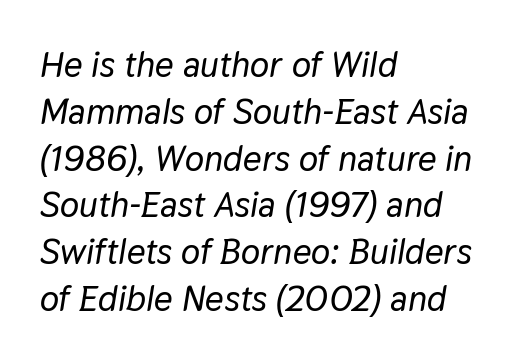
These lines are rendered in a variable-pitch font. Regarding leading, the lines here are spaced in the standard way. Tracking here is standard; glyphs follow each other at the usual distance. Designer's note — italics engaged.
